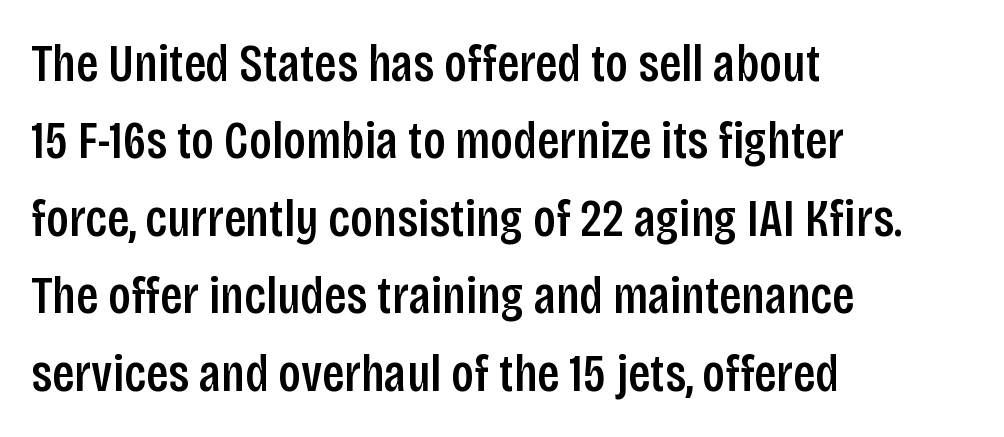
The image shows 53 px condensed sans-serif type, upright; set left-aligned, normal line spacing (1.46x), normal letter spacing, not underlined; low stroke contrast and a large x-height.
